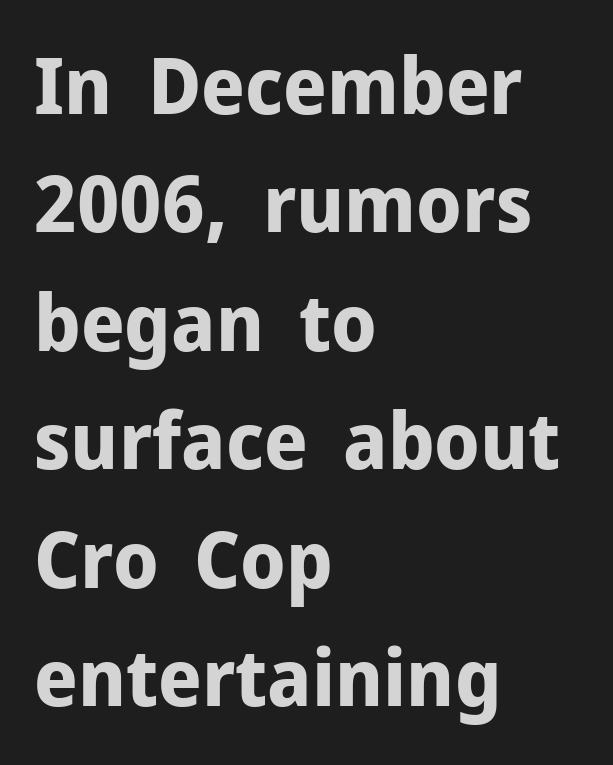
Standard letterfit; no display-style spreading of the glyphs. Only glyphs here, with clear space below each row. The designer went with a sans here, leaving each stem footless. When letters stand straight like this, we call the style roman or upright. Leading matches the norm, producing a regular column. The passage shown is typed in a proportional face where columns would drift.
